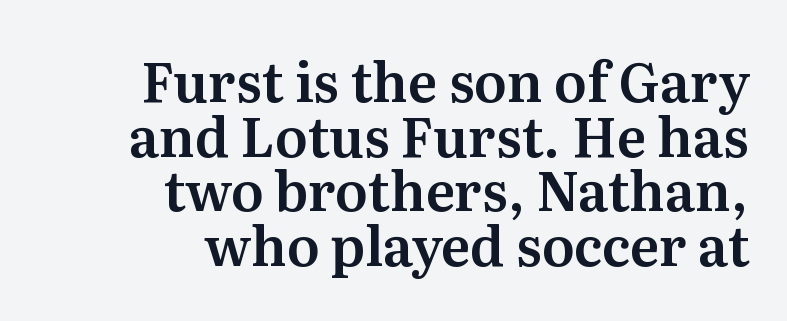
The image shows 54 px serif type, upright; set right-aligned, tight line spacing (1.01x), normal letter spacing, not underlined; medium stroke contrast and a medium x-height.
